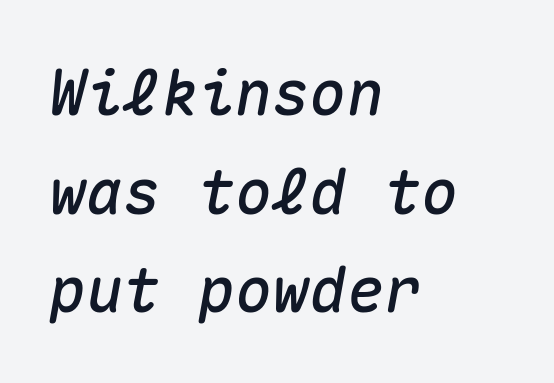
The image shows 62 px text type, italic (leaning right), monospaced; set left-aligned, normal line spacing (1.59x), normal letter spacing, not underlined; medium stroke contrast and a medium x-height.
